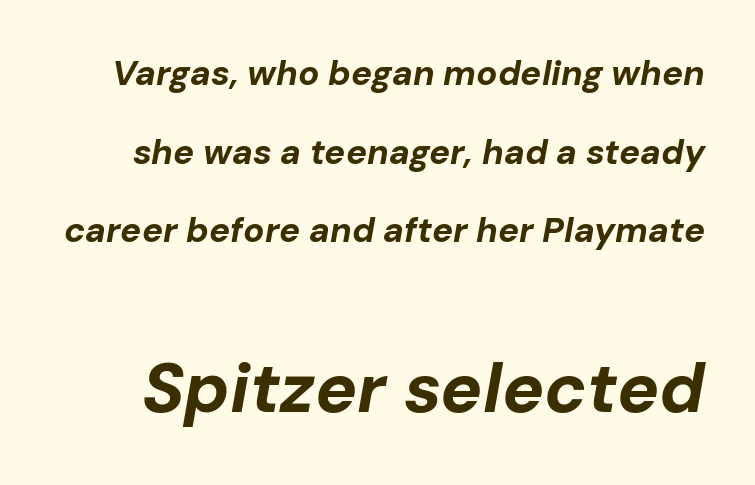
The image shows 70 px bold type, italic (leaning right); set loose line spacing (2.25x), normal letter spacing, not underlined; the second (bottom) block is 2.0x larger; low stroke contrast and a medium x-height.
